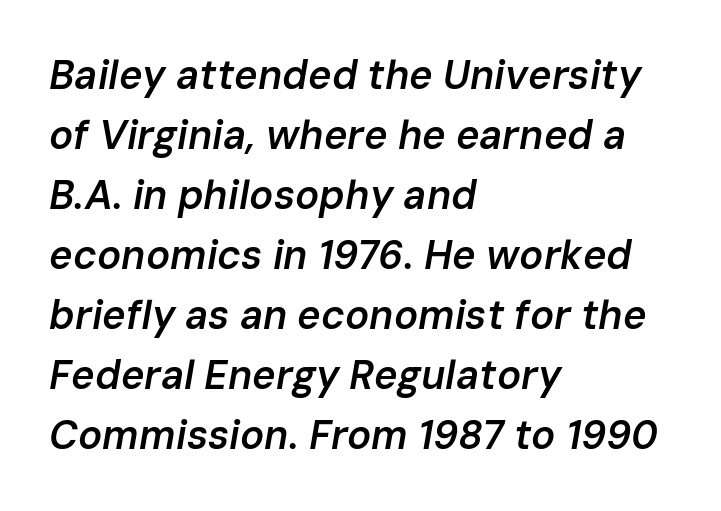
{"italic": "yes", "lean": "right", "slant_degrees": 10, "bold": "semi", "weight": "semibold", "width": "normal", "stroke_contrast": "low", "x_height": "medium", "monospaced": "no", "underline": "no", "align": "left", "line_spacing": "normal", "line_spacing_ratio": 1.5, "letter_spacing": "normal", "letter_spacing_em": 0.0, "glyph_px": 40}
